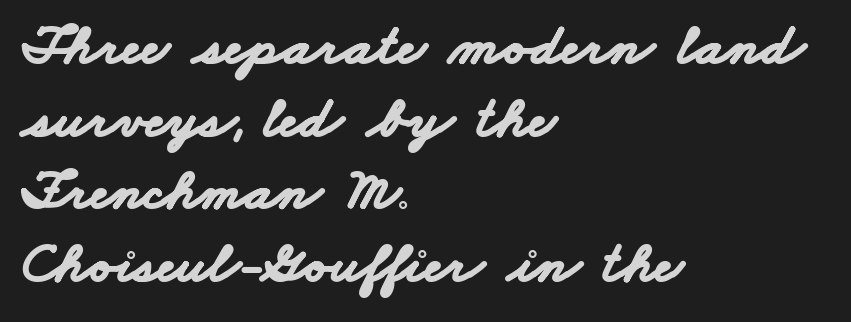
Reading down the block, your eye returns to a fixed left position each line. What kind of face is this? One without serifs — a sans. The gaps between neighbouring characters are ordinary and unremarkable. Think of a printed novel: that variable character pitch is what you see here. A full-strength bold gives these letters their thick strokes. Check the space under the baseline: it is left empty.
